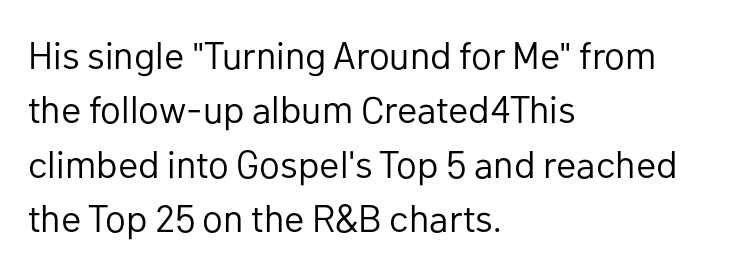
The image shows 38 px regular-weight sans-serif type, upright; set left-aligned, normal line spacing (1.43x), normal letter spacing, not underlined; low stroke contrast and a medium x-height.
